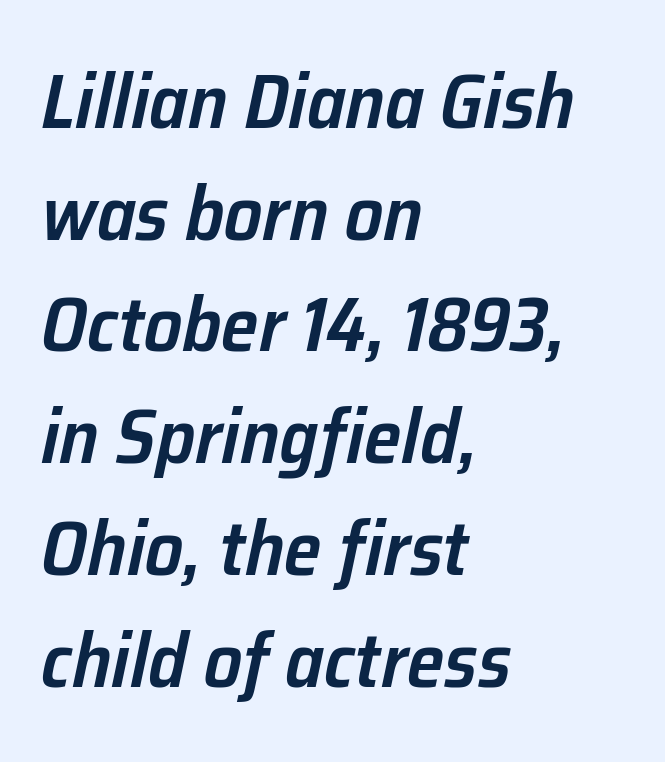
{"italic": "yes", "lean": "right", "slant_degrees": 12, "bold": "semi", "weight": "semibold", "width": "normal", "stroke_contrast": "low", "x_height": "medium", "monospaced": "no", "underline": "no", "align": "left", "line_spacing": "normal", "line_spacing_ratio": 1.47, "letter_spacing": "normal", "letter_spacing_em": 0.0, "glyph_px": 76}
